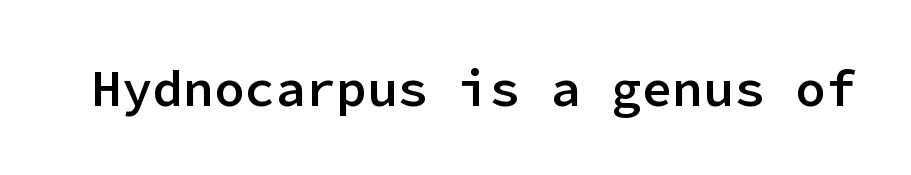
{"serif": "no", "italic": "no", "bold": "semi", "weight": "semibold", "width": "normal", "stroke_contrast": "low", "x_height": "medium", "monospaced": "yes", "underline": "no", "letter_spacing": "normal", "letter_spacing_em": 0.0, "glyph_px": 51}
